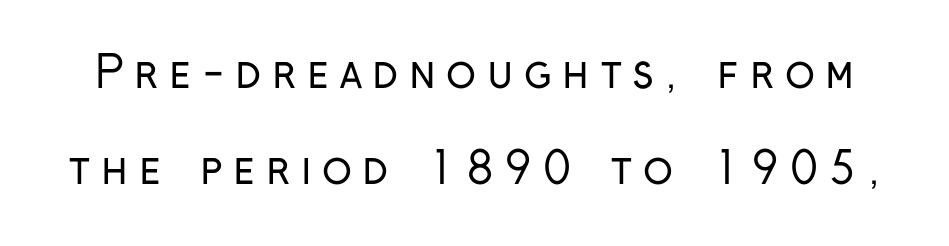
{"serif": "no", "italic": "no", "bold": "no", "weight": "regular", "width": "condensed", "stroke_contrast": "low", "x_height": "medium", "monospaced": "no", "underline": "no", "line_spacing": "loose", "line_spacing_ratio": 2.18, "letter_spacing": "wide", "letter_spacing_em": 0.24, "glyph_px": 44}
